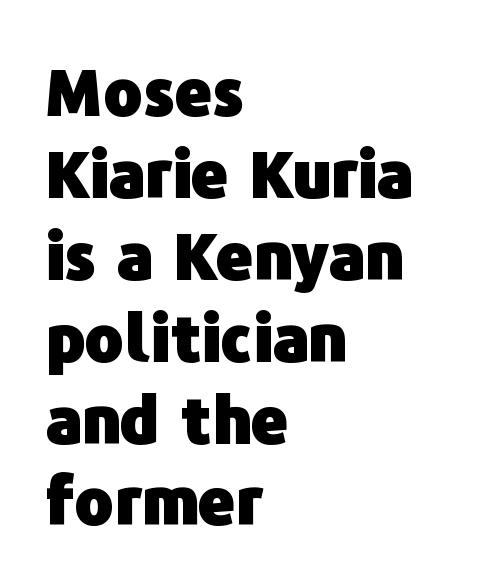
Q: Is the text bold? A: Yes.
Q: Is the text italic (slanted)? A: No, it is upright.
Q: Is the typeface a serif or a sans-serif typeface? A: Sans-serif.
Q: Is the text underlined? A: No.
Q: How is the paragraph aligned? A: Left-aligned.
Q: Is the spacing between letters normal or unusually wide? A: Normal.
Q: Is the spacing between lines tight, normal or loose? A: Normal.
Q: Width (condensed, normal, or wide)? A: Normal.
Q: Stroke contrast? A: Low.
Q: x-height? A: Medium.
Q: Monospaced? A: No.
